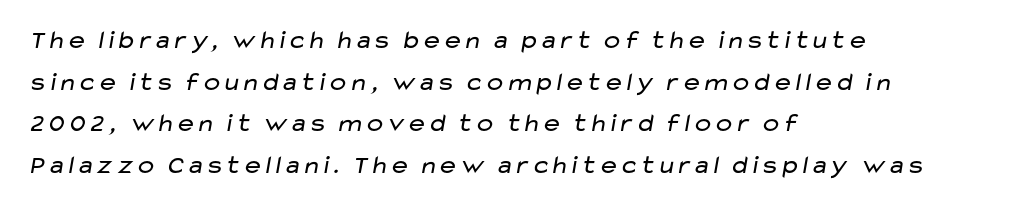
Type without underlining. Casual observation: everything's shoved over to the left. On a weight scale, this lands at 450 or below. These lines sit exactly where default settings would place them. The horizontal fit of the characters is conventional and even.
